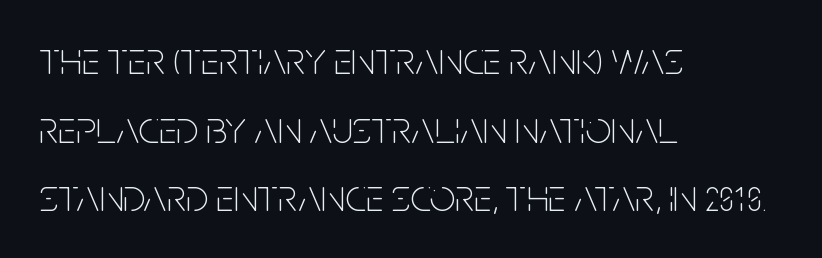
{"serif": "no", "italic": "no", "bold": "no", "weight": "thin", "width": "condensed", "stroke_contrast": "low", "x_height": "large", "monospaced": "no", "underline": "no", "align": "left", "line_spacing": "normal", "line_spacing_ratio": 1.49, "letter_spacing": "normal", "letter_spacing_em": 0.0, "glyph_px": 46}
